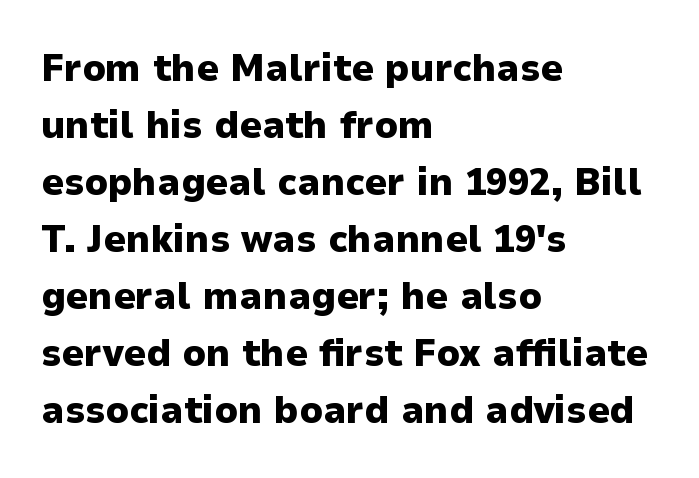
A normal amount of white space separates one row of letters from the next. Lines of text with bare space underneath. The passage shown is typeset with a sans-serif family. Letter spacing: default. A classic flush-left, rag-right setting is used for this passage. Every stem runs plumb, perpendicular to the baseline.
